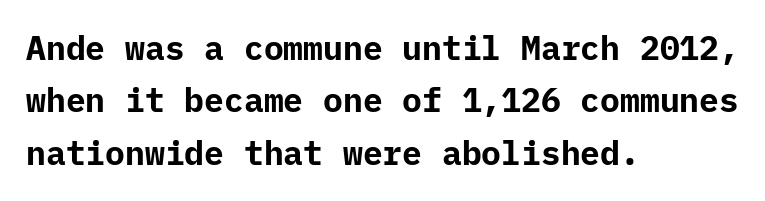
{"serif": "no", "italic": "no", "bold": "yes", "weight": "bold", "width": "normal", "stroke_contrast": "low", "x_height": "medium", "underline": "no", "align": "left", "line_spacing": "normal", "line_spacing_ratio": 1.59, "letter_spacing": "normal", "letter_spacing_em": 0.0, "glyph_px": 33}
